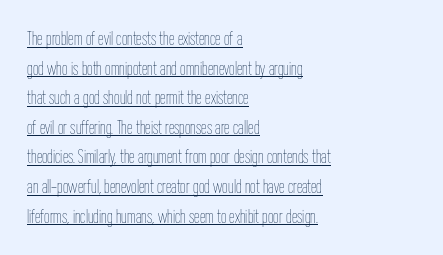
{"italic": "no", "bold": "no", "underline": "yes", "align": "left", "line_spacing": "normal", "line_spacing_ratio": 1.48, "letter_spacing": "normal", "letter_spacing_em": 0.0, "glyph_px": 20}
